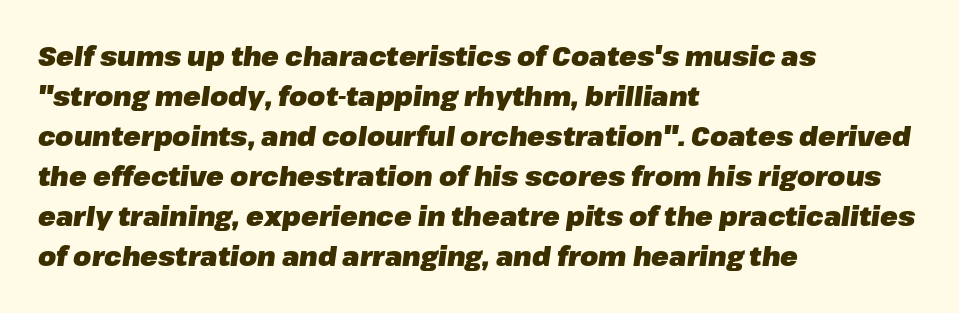
Q: Is the text bold? A: Yes.
Q: Is the text italic (slanted)? A: Yes, it leans right by about 8 degrees.
Q: Is the text underlined? A: No.
Q: How is the paragraph aligned? A: Left-aligned.
Q: Is the spacing between letters normal or unusually wide? A: Normal.
Q: Is the spacing between lines tight, normal or loose? A: Normal.
